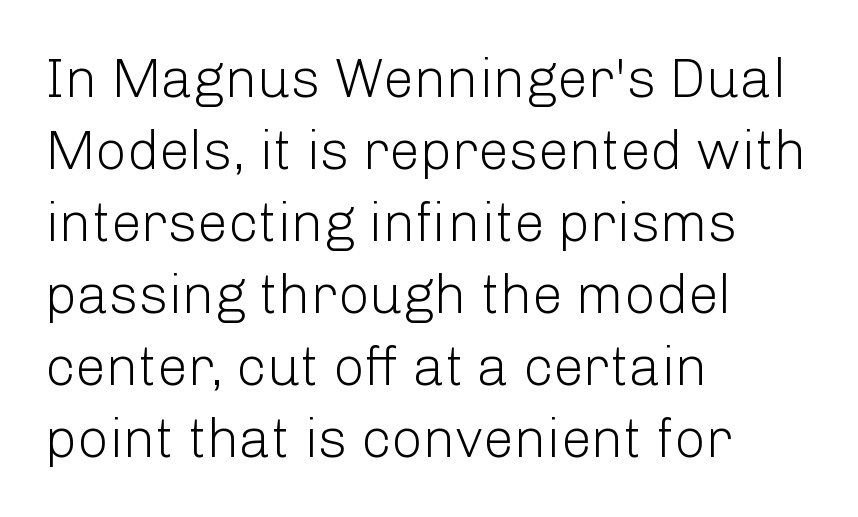
Q: Is the text bold? A: No.
Q: Is the text italic (slanted)? A: No, it is upright.
Q: Is the typeface a serif or a sans-serif typeface? A: Sans-serif.
Q: Is the text underlined? A: No.
Q: How is the paragraph aligned? A: Left-aligned.
Q: Is the spacing between letters normal or unusually wide? A: Normal.
Q: Is the spacing between lines tight, normal or loose? A: Normal.
Q: Width (condensed, normal, or wide)? A: Normal.
Q: Stroke contrast? A: Low.
Q: x-height? A: Medium.
Q: Monospaced? A: No.
